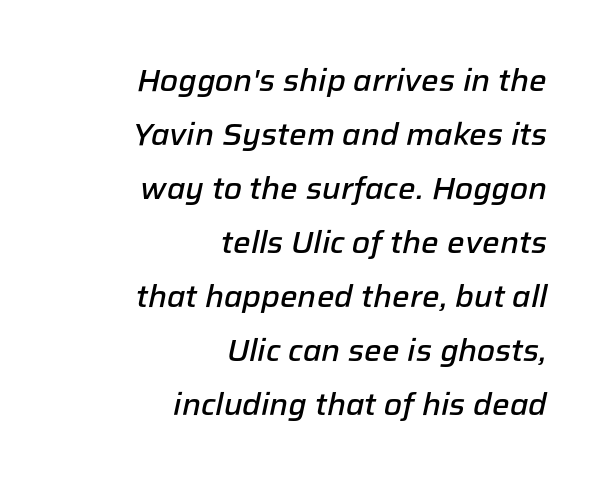
The image shows 31 px semibold type, italic (leaning right); set right-aligned, line spacing 1.74x, normal letter spacing, not underlined; low stroke contrast and a medium x-height.
